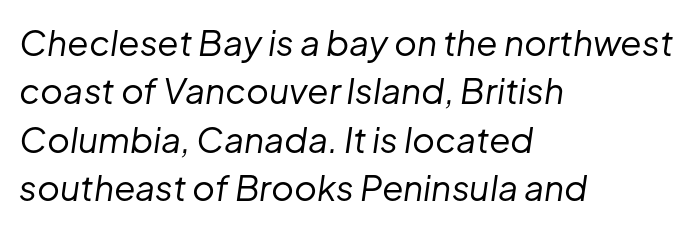
The image shows 35 px regular-weight type, italic (leaning right); set left-aligned, normal line spacing (1.38x), normal letter spacing, not underlined; low stroke contrast and a medium x-height.
